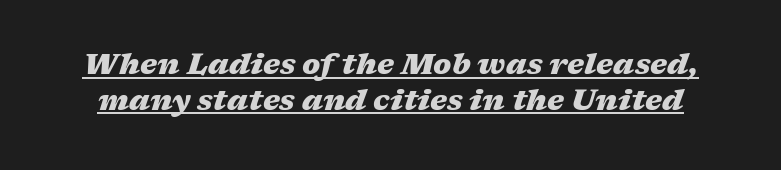
Q: Is the text bold? A: Yes.
Q: Is the text italic (slanted)? A: Yes, it leans right by about 17 degrees.
Q: Is the text underlined? A: Yes.
Q: Is the spacing between letters normal or unusually wide? A: Normal.
Q: Width (condensed, normal, or wide)? A: Wide.
Q: Stroke contrast? A: Medium.
Q: x-height? A: Medium.
Q: Monospaced? A: No.
